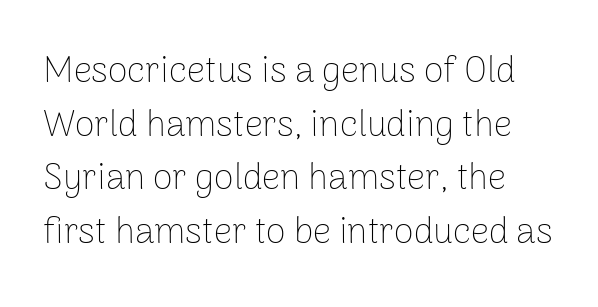
Q: Is the text bold? A: No.
Q: Is the text italic (slanted)? A: No, it is upright.
Q: Is the typeface a serif or a sans-serif typeface? A: Sans-serif.
Q: Is the text underlined? A: No.
Q: Is the spacing between letters normal or unusually wide? A: Normal.
Q: Is the spacing between lines tight, normal or loose? A: Normal.
Q: Width (condensed, normal, or wide)? A: Normal.
Q: Stroke contrast? A: Low.
Q: x-height? A: Medium.
Q: Monospaced? A: No.
